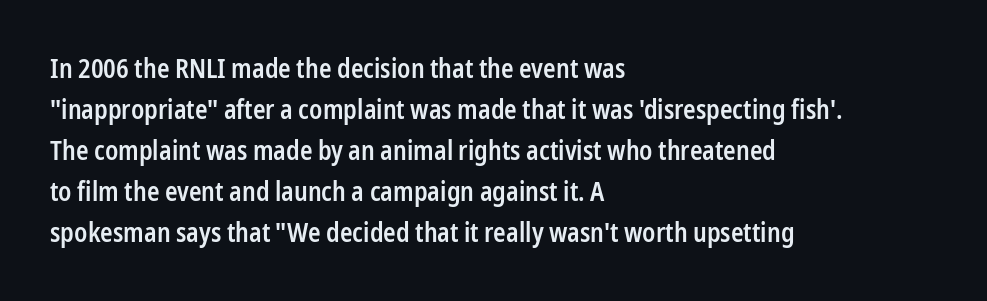
{"italic": "no", "bold": "semi", "underline": "no", "align": "left", "line_spacing": "normal", "line_spacing_ratio": 1.58, "letter_spacing": "normal", "letter_spacing_em": 0.0, "glyph_px": 26}
